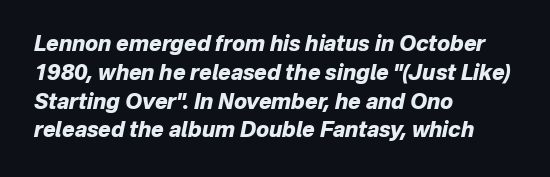
The image shows 21 px bold type, italic (leaning right); set left-aligned, normal line spacing (1.37x), normal letter spacing, not underlined.
